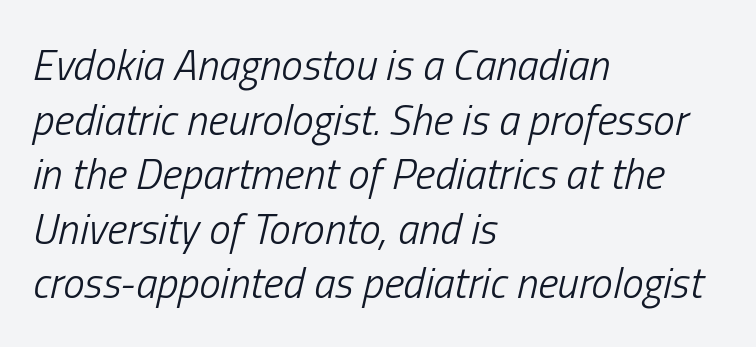
Q: Is the text bold? A: No.
Q: Is the text italic (slanted)? A: Yes, it leans right by about 13 degrees.
Q: Is the text underlined? A: No.
Q: How is the paragraph aligned? A: Left-aligned.
Q: Is the spacing between letters normal or unusually wide? A: Normal.
Q: Is the spacing between lines tight, normal or loose? A: Normal.
Q: Width (condensed, normal, or wide)? A: Condensed.
Q: Stroke contrast? A: Low.
Q: x-height? A: Medium.
Q: Monospaced? A: No.
